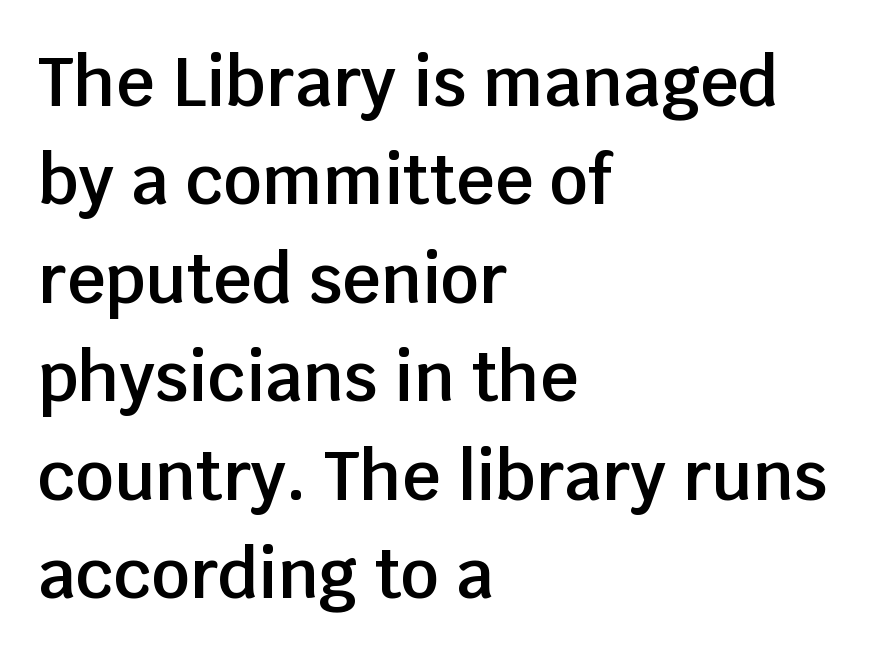
This sample has the flowing, uneven cadence of proportional lettering. In terms of letterform style, serifs are entirely absent. Notice how the passage keeps a crisp vertical edge on the left only. Posture: upright roman. Honestly, the letter spacing is just normal — you wouldn't notice it. What weight is shown? A semibold, between regular and bold.
